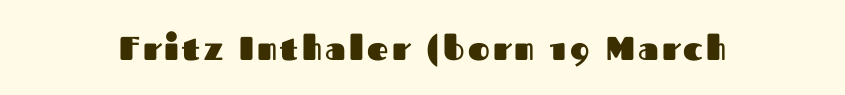
{"serif": "no", "italic": "no", "bold": "yes", "weight": "heavy", "width": "normal", "stroke_contrast": "medium", "x_height": "medium", "monospaced": "no", "underline": "no", "glyph_px": 33}
